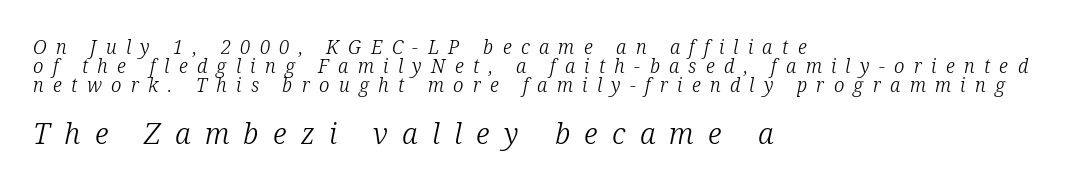
The letters in the lower block stand taller than those in the block above. Leftover space on each line is placed entirely after the last word. The letters carry serifs — small finishing strokes at the ends of their stems. Here the glyphs are tracked loosely, breaking word shapes into spaced letters.
